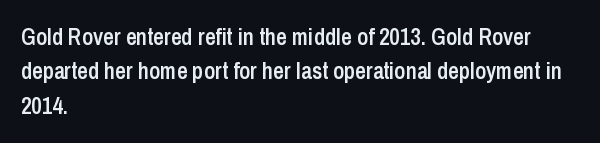
The sample has been set in demibold, a notch under bold. Students, observe: this is what conventionally led text looks like. All the whitespace from short lines collects on the right. Descenders are the only things crossing below the line.
